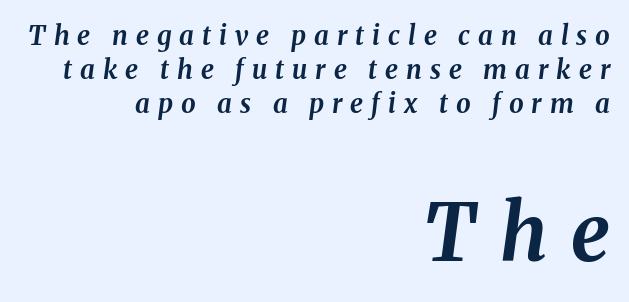
The image shows 78 px bold type, italic (leaning right); set right-aligned, normal line spacing (1.31x), unusually wide letter spacing (+0.31 em), not underlined; the second (bottom) block is 3.0x larger; medium stroke contrast and a medium x-height.
